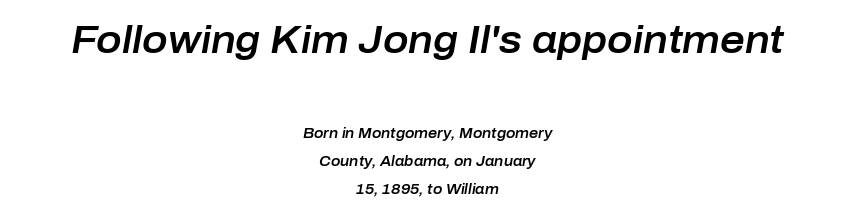
{"italic": "yes", "lean": "right", "slant_degrees": 10, "width": "normal", "stroke_contrast": "low", "x_height": "medium", "monospaced": "no", "underline": "no", "align": "center", "line_spacing": "loose", "line_spacing_ratio": 1.99, "letter_spacing": "normal", "letter_spacing_em": 0.0, "larger_block": "first", "size_ratio": 2.71, "glyph_px": 38}
